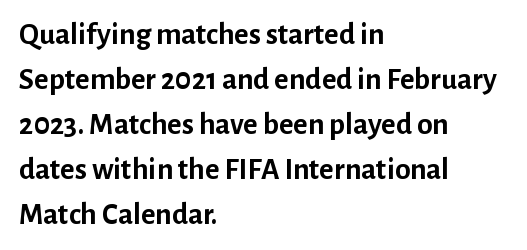
The image shows 31 px semibold sans-serif type, upright; set left-aligned, normal line spacing (1.45x), normal letter spacing, not underlined; low stroke contrast and a medium x-height.
